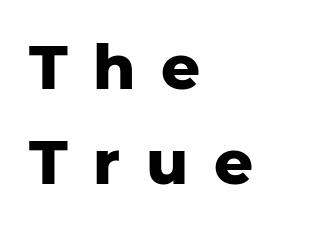
{"serif": "no", "italic": "no", "bold": "yes", "weight": "heavy", "width": "normal", "stroke_contrast": "low", "x_height": "medium", "monospaced": "no", "underline": "no", "align": "left", "line_spacing": "normal", "line_spacing_ratio": 1.55, "letter_spacing": "wide", "letter_spacing_em": 0.42, "glyph_px": 61}
